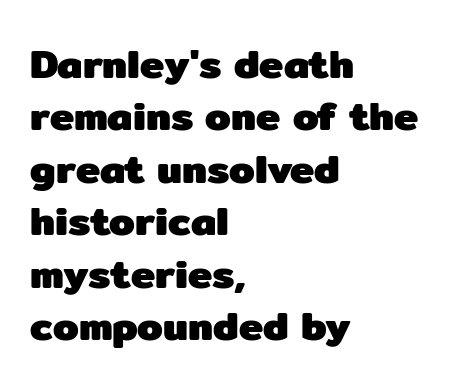
Q: Is the text bold? A: Yes.
Q: Is the text italic (slanted)? A: No, it is upright.
Q: Is the typeface a serif or a sans-serif typeface? A: Sans-serif.
Q: Is the text underlined? A: No.
Q: How is the paragraph aligned? A: Left-aligned.
Q: Is the spacing between letters normal or unusually wide? A: Normal.
Q: Is the spacing between lines tight, normal or loose? A: Normal.
Q: Width (condensed, normal, or wide)? A: Normal.
Q: Stroke contrast? A: Low.
Q: x-height? A: Medium.
Q: Monospaced? A: No.
